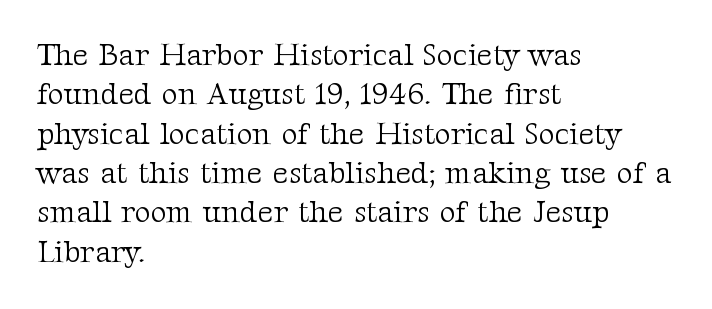
Q: Is the text bold? A: No.
Q: Is the text italic (slanted)? A: No, it is upright.
Q: Is the typeface a serif or a sans-serif typeface? A: Serif.
Q: Is the text underlined? A: No.
Q: How is the paragraph aligned? A: Left-aligned.
Q: Is the spacing between letters normal or unusually wide? A: Normal.
Q: Is the spacing between lines tight, normal or loose? A: Normal.
Q: Width (condensed, normal, or wide)? A: Normal.
Q: Stroke contrast? A: Medium.
Q: x-height? A: Medium.
Q: Monospaced? A: No.
